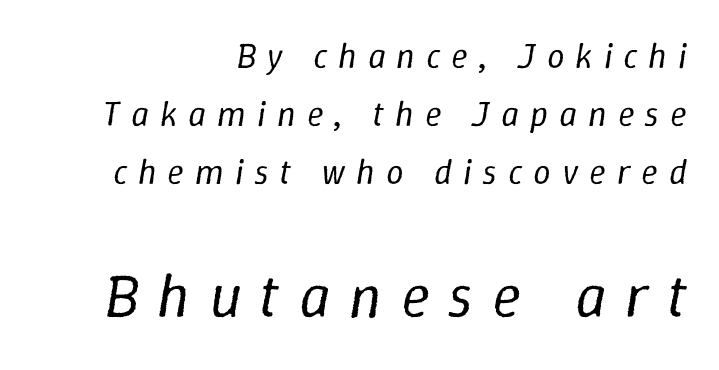
{"italic": "yes", "lean": "right", "slant_degrees": 9, "bold": "no", "weight": "regular", "width": "normal", "stroke_contrast": "low", "x_height": "medium", "monospaced": "no", "underline": "no", "align": "right", "line_spacing": "normal", "line_spacing_ratio": 1.66, "letter_spacing": "wide", "letter_spacing_em": 0.31, "larger_block": "second", "size_ratio": 1.74, "glyph_px": 61}
